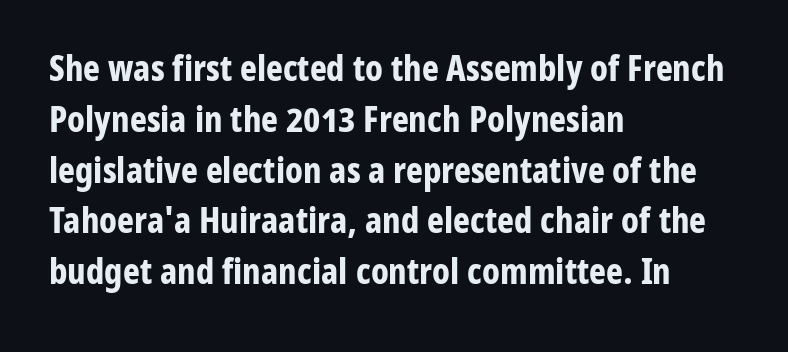
{"serif": "no", "italic": "no", "bold": "yes", "weight": "bold", "width": "condensed", "stroke_contrast": "low", "x_height": "medium", "monospaced": "no", "underline": "no", "align": "left", "line_spacing": "normal", "line_spacing_ratio": 1.41, "letter_spacing": "normal", "letter_spacing_em": 0.0, "glyph_px": 36}
